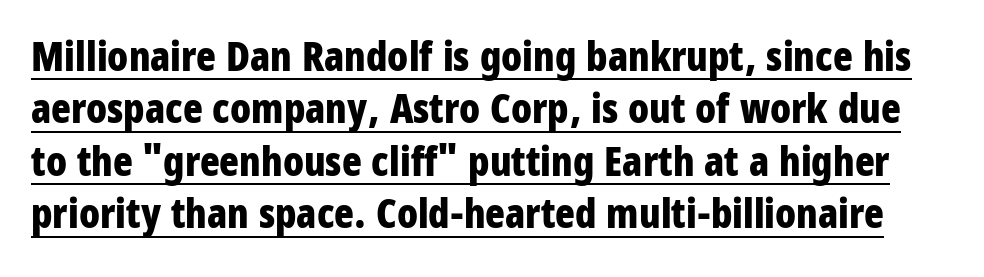
The image shows 41 px bold, condensed sans-serif type, upright; set normal line spacing (1.28x), normal letter spacing, underlined; low stroke contrast and a large x-height.
